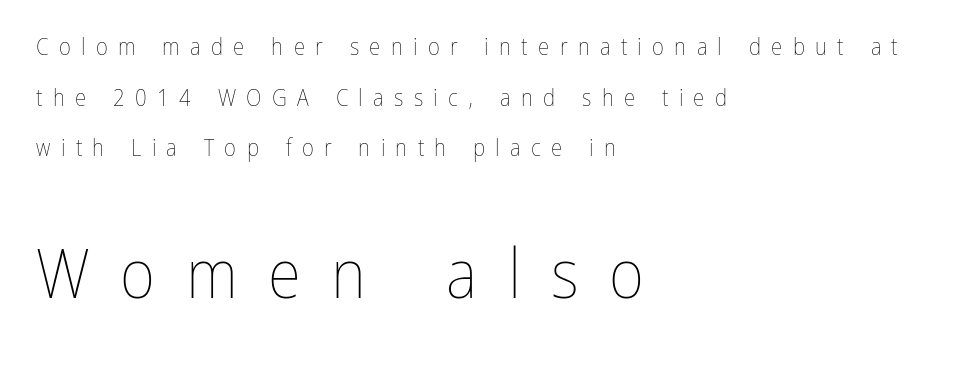
{"italic": "no", "bold": "no", "weight": "thin", "width": "condensed", "stroke_contrast": "low", "x_height": "medium", "monospaced": "no", "underline": "no", "align": "left", "line_spacing": "loose", "line_spacing_ratio": 2.2, "letter_spacing": "wide", "letter_spacing_em": 0.45, "larger_block": "second", "size_ratio": 2.96, "glyph_px": 68}
